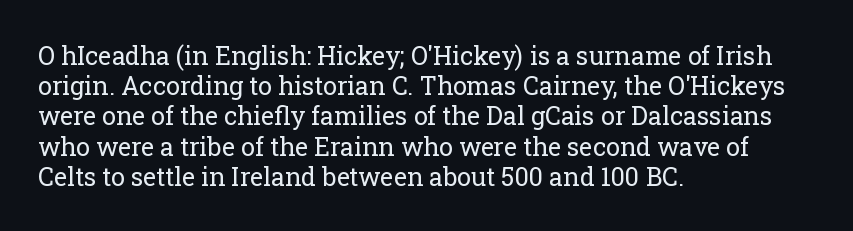
The image shows 25 px text type, upright; set left-aligned, line spacing 1.21x, normal letter spacing, not underlined.
